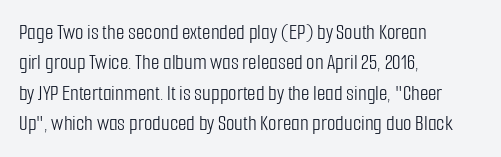
The image shows 22 px text type, upright; set left-aligned, normal line spacing (1.38x), normal letter spacing, not underlined.
